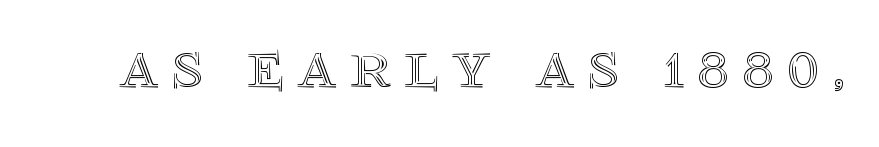
The image shows 69 px text type, upright; set not underlined; a large x-height.
